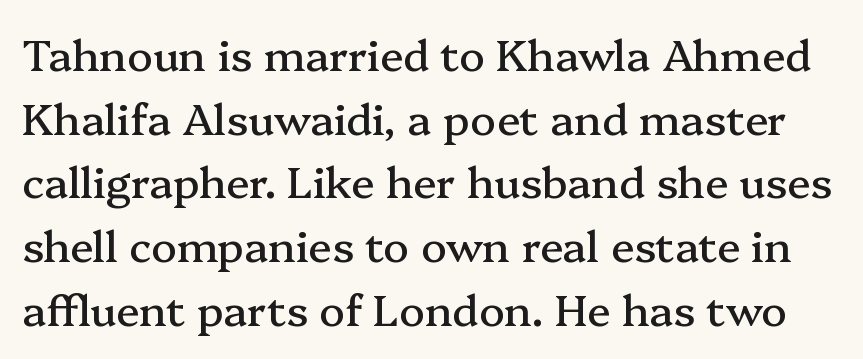
The image shows 43 px serif type, upright; set normal line spacing (1.48x), normal letter spacing, not underlined; medium stroke contrast and a medium x-height.
